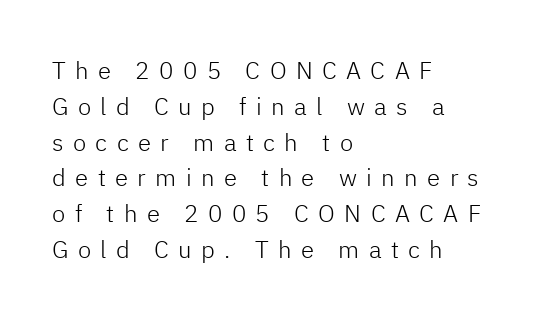
The image shows 24 px text type, upright; set left-aligned, normal line spacing (1.49x), unusually wide letter spacing (+0.39 em), not underlined.
